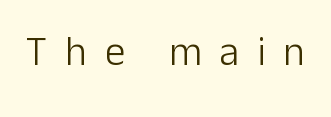
{"serif": "no", "italic": "no", "bold": "no", "weight": "light", "width": "normal", "stroke_contrast": "low", "x_height": "medium", "monospaced": "no", "underline": "no", "letter_spacing": "wide", "letter_spacing_em": 0.43, "glyph_px": 41}
